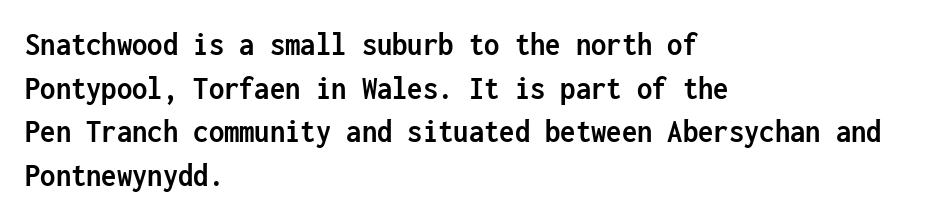
{"serif": "no", "italic": "no", "bold": "yes", "weight": "semibold", "width": "condensed", "stroke_contrast": "low", "x_height": "medium", "monospaced": "yes", "underline": "no", "align": "left", "line_spacing": "normal", "line_spacing_ratio": 1.28, "letter_spacing": "normal", "letter_spacing_em": 0.0, "glyph_px": 34}
